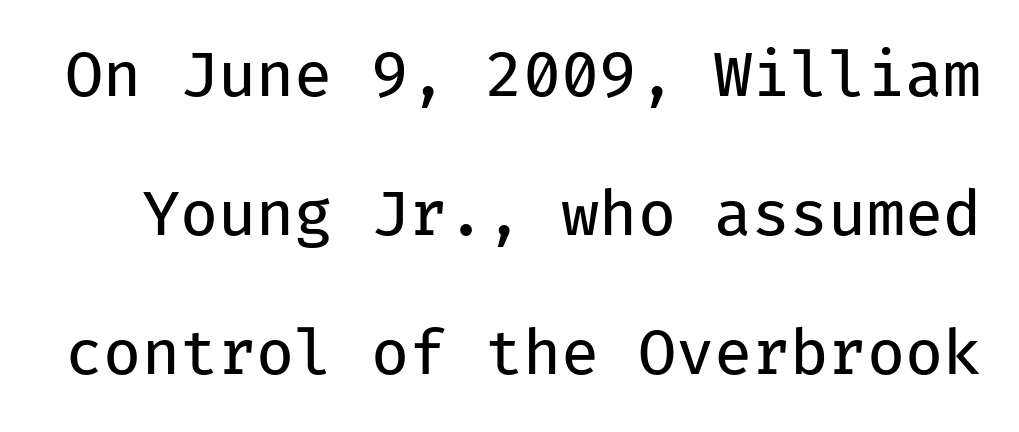
Q: Is the text bold? A: No.
Q: Is the text italic (slanted)? A: No, it is upright.
Q: Is the typeface a serif or a sans-serif typeface? A: Sans-serif.
Q: Is the text underlined? A: No.
Q: Is the spacing between letters normal or unusually wide? A: Normal.
Q: Is the spacing between lines tight, normal or loose? A: Loose.
Q: Width (condensed, normal, or wide)? A: Normal.
Q: Stroke contrast? A: Low.
Q: x-height? A: Medium.
Q: Monospaced? A: Yes.
